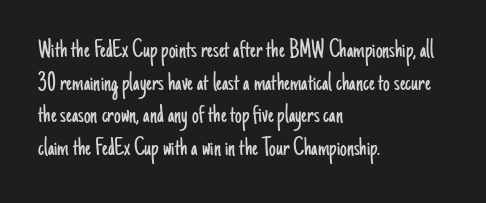
What stands out about the letter spacing? Nothing — it is the standard amount. This is not heavy type; no bold has been used. Just letters on the line, the space beneath them empty. Notice how the stems are strictly vertical — no italics here. This rendering uses left alignment, leaving the right contour irregular.
